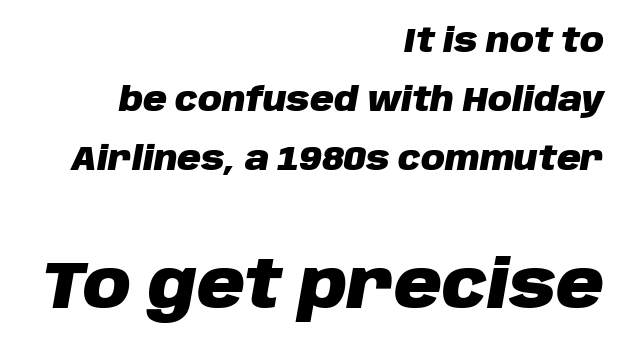
Q: Is the text bold? A: Yes.
Q: Is the text italic (slanted)? A: Yes, it leans right by about 10 degrees.
Q: Is the text underlined? A: No.
Q: How is the paragraph aligned? A: Right-aligned.
Q: Is the spacing between letters normal or unusually wide? A: Normal.
Q: Which block of text is set in a larger size, the first (top) or the second (bottom)? A: The second (bottom) one.
Q: Width (condensed, normal, or wide)? A: Normal.
Q: Stroke contrast? A: Low.
Q: x-height? A: Large.
Q: Monospaced? A: No.
